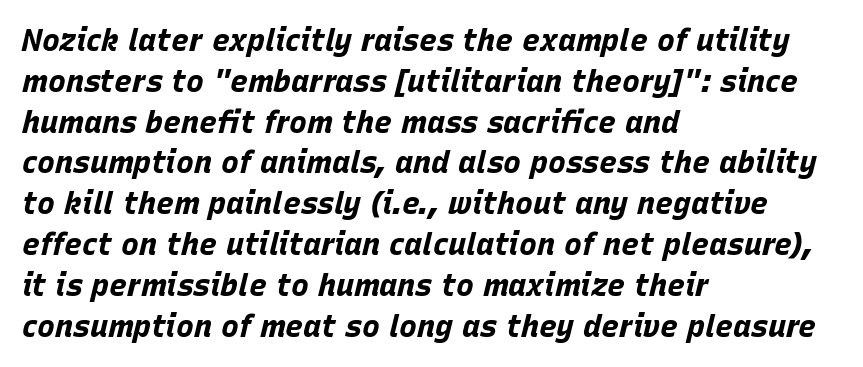
Q: Is the text bold? A: Yes.
Q: Is the text italic (slanted)? A: Yes, it leans right by about 15 degrees.
Q: Is the text underlined? A: No.
Q: How is the paragraph aligned? A: Left-aligned.
Q: Is the spacing between letters normal or unusually wide? A: Normal.
Q: Is the spacing between lines tight, normal or loose? A: Normal.
Q: Width (condensed, normal, or wide)? A: Normal.
Q: Stroke contrast? A: Low.
Q: x-height? A: Large.
Q: Monospaced? A: No.
